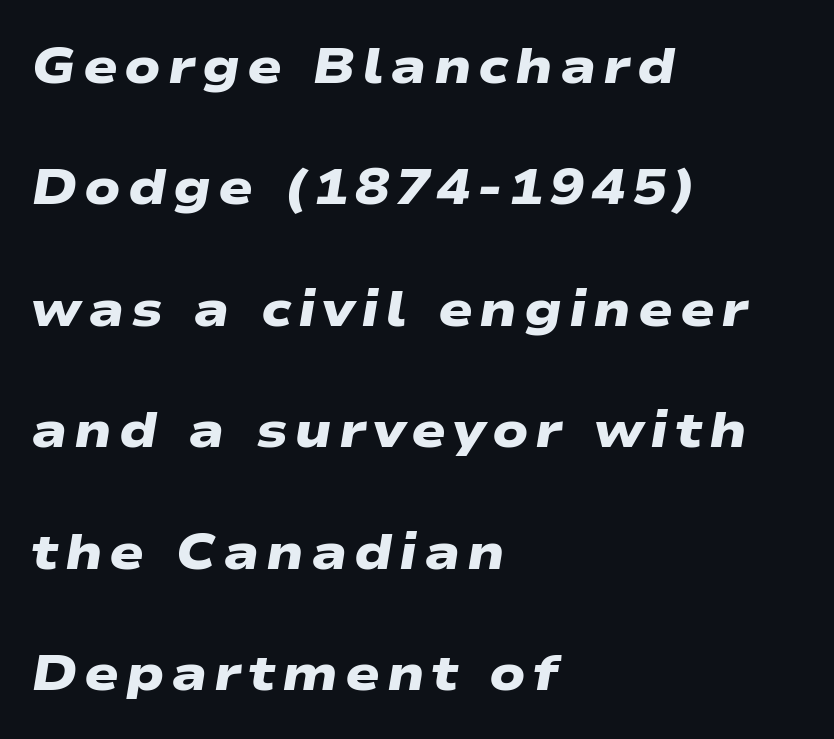
{"serif": "no", "bold": "yes", "weight": "heavy", "width": "wide", "stroke_contrast": "low", "x_height": "medium", "monospaced": "no", "underline": "no", "align": "left", "line_spacing": "loose", "line_spacing_ratio": 2.38, "glyph_px": 51}
